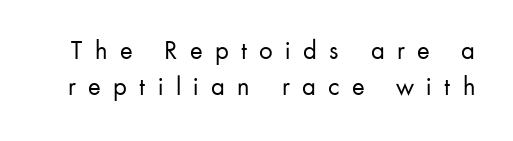
{"italic": "no", "bold": "no", "underline": "no", "line_spacing": "normal", "line_spacing_ratio": 1.32, "letter_spacing": "wide", "letter_spacing_em": 0.46, "glyph_px": 27}
